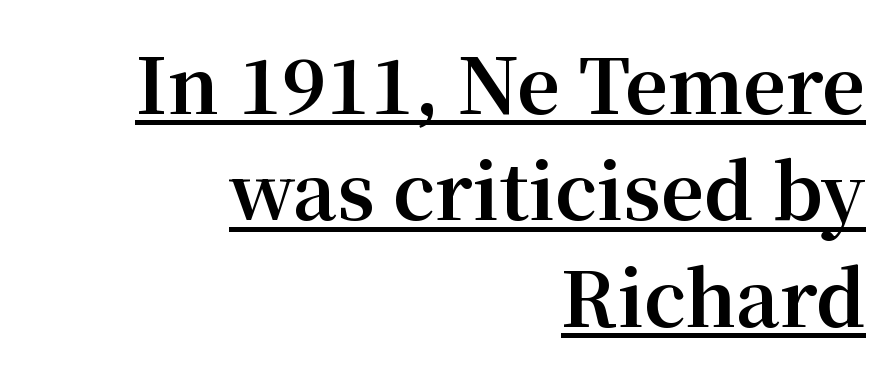
This is the regular roman posture of the typeface. The vertical gap from one line to the next is medium. Visually the block forms a straight wall on the right and a jagged coastline on the left. Spacing verdict: proportional, widths tailored to each character. Here the glyphs are tracked normally, forming tight word shapes. Letterform terminals end in serifs throughout the passage.
